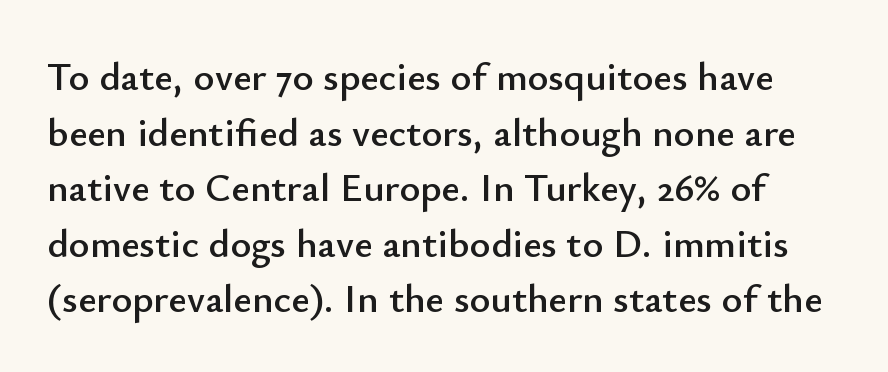
A typesetter would call this zero additional tracking. Spacing verdict: proportional, widths tailored to each character. Ordinary non-slanted type is in use. Observe the absence of serifs on each vertical stroke in this sample.
